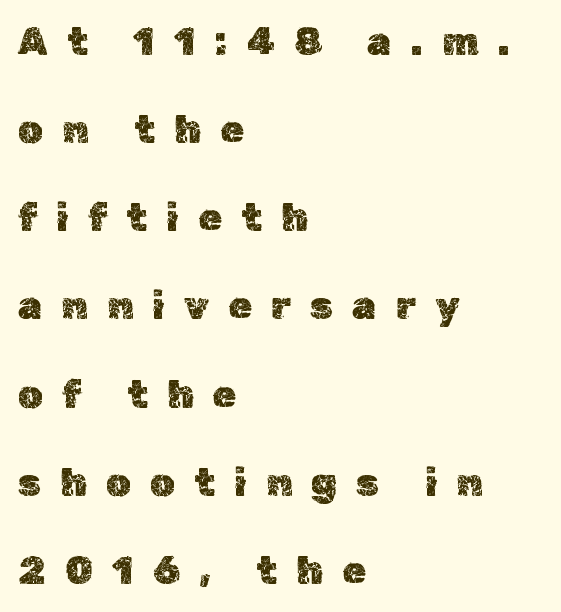
These lines stack with their left ends in a neat column. Check under the words: just untouched page. Notice how the stems are strictly vertical — no italics here. The space between consecutive lines is lavish. Honestly, the letter spacing is so wide it's the main thing you notice. The rendering uses natural spacing where letterforms have individual widths.
